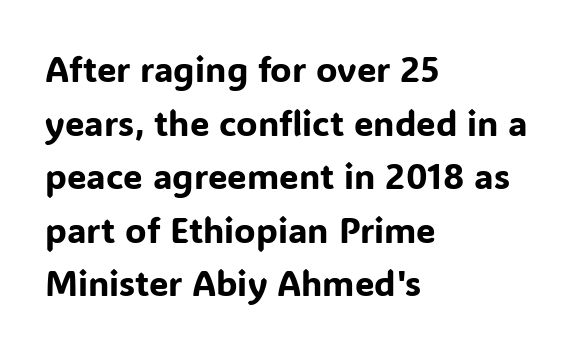
Q: Is the text italic (slanted)? A: No, it is upright.
Q: Is the typeface a serif or a sans-serif typeface? A: Sans-serif.
Q: Is the text underlined? A: No.
Q: How is the paragraph aligned? A: Left-aligned.
Q: Is the spacing between letters normal or unusually wide? A: Normal.
Q: Is the spacing between lines tight, normal or loose? A: Normal.
Q: Width (condensed, normal, or wide)? A: Normal.
Q: Stroke contrast? A: Low.
Q: x-height? A: Medium.
Q: Monospaced? A: No.
